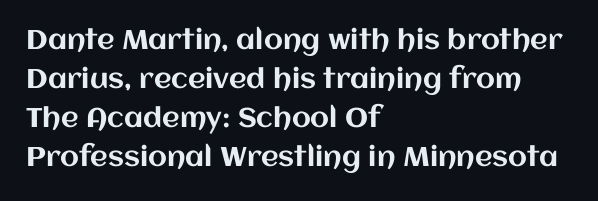
{"italic": "no", "underline": "no", "align": "left", "line_spacing": "normal", "line_spacing_ratio": 1.45, "letter_spacing": "normal", "letter_spacing_em": 0.0, "glyph_px": 27}
